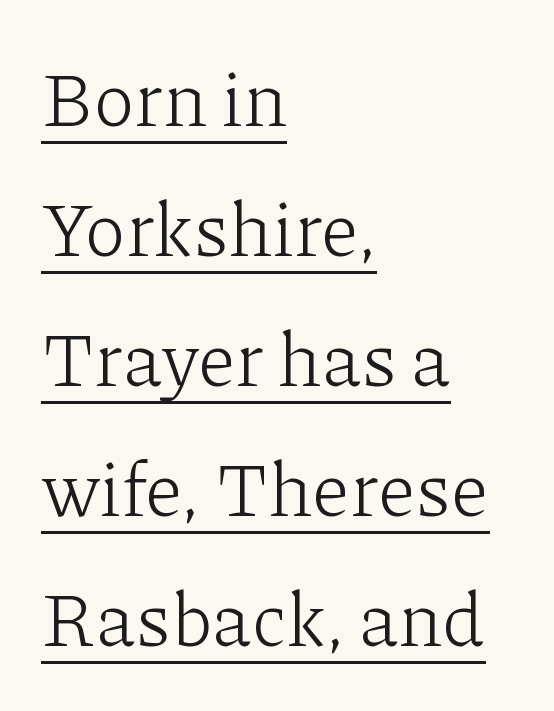
Is there any slant? The stems are plumb. Observe the serifs anchoring each vertical stroke in this sample. The passage is arranged the way most books set body copy — flush left. Weight class: somewhere from thin through regular.
